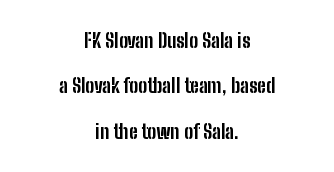
Honestly, there is no underline to notice here at all. Honestly, the rows look like they've been pulled way apart. Notice how thick the strokes are: this is what a full bold looks like. Unlike italic type, these characters show no tilt at all. Teacher's note: observe the equal gaps on both sides — that is centered alignment. How are the letters spaced? Ordinarily, with no added tracking.
